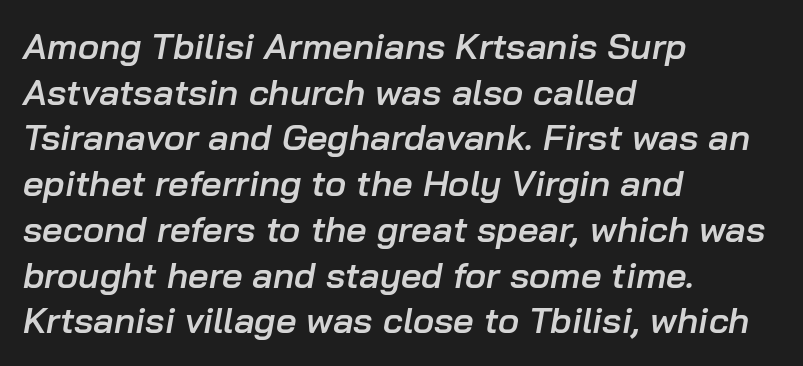
Q: Is the text bold? A: Semi-bold.
Q: Is the text italic (slanted)? A: Yes, it leans right by about 10 degrees.
Q: Is the text underlined? A: No.
Q: How is the paragraph aligned? A: Left-aligned.
Q: Is the spacing between letters normal or unusually wide? A: Normal.
Q: Is the spacing between lines tight, normal or loose? A: Normal.
Q: Width (condensed, normal, or wide)? A: Normal.
Q: Stroke contrast? A: Low.
Q: x-height? A: Medium.
Q: Monospaced? A: No.
